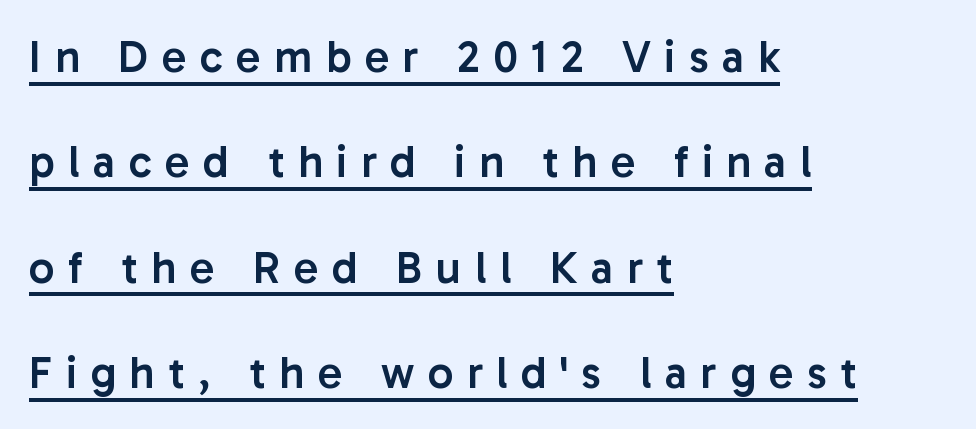
{"serif": "no", "italic": "no", "bold": "semi", "weight": "semibold", "width": "normal", "stroke_contrast": "low", "x_height": "medium", "monospaced": "no", "underline": "yes", "align": "left", "line_spacing": "loose", "line_spacing_ratio": 2.34, "letter_spacing": "wide", "letter_spacing_em": 0.3, "glyph_px": 45}
